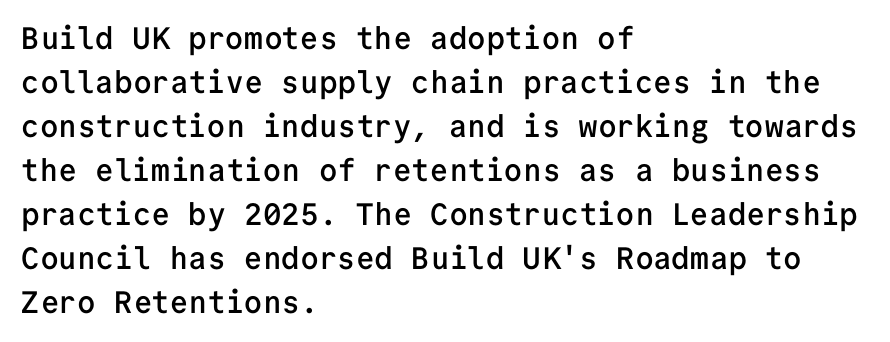
Do the characters align in a grid? Yes, the font is monospaced. The face used here is rendered with its standard letterfit. The baseline area is clear. These lines carry some extra weight — a demibold, not a full bold.
